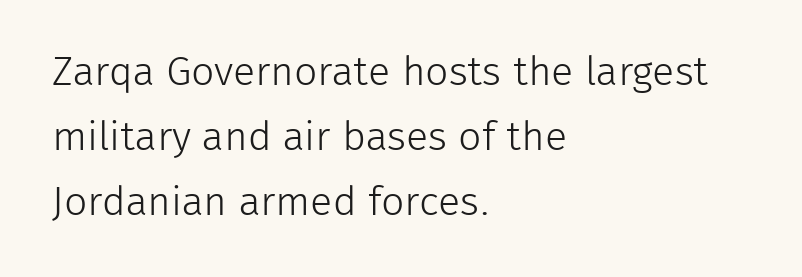
The type sits square on the baseline with zero lean. The glyphs are unaccompanied by any horizontal stroke below them. The weight tops out at a normal text grade. Visually the block forms a straight wall on the left and a jagged coastline on the right. A typesetter would call this zero additional tracking.
